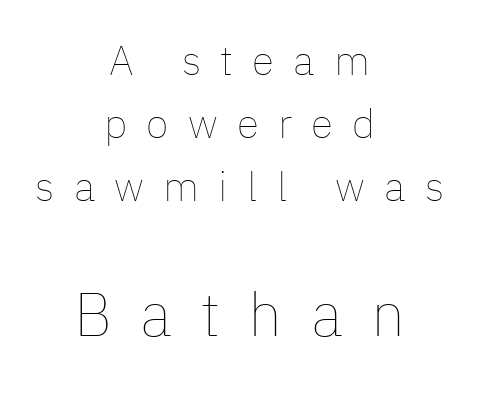
Evenly set lines give the paragraph a standard silhouette. Honestly, the letter spacing is so wide it's the main thing you notice. Here the designer chose a conventional face with non-uniform glyph widths. The letters stand upright; this is a roman face.
